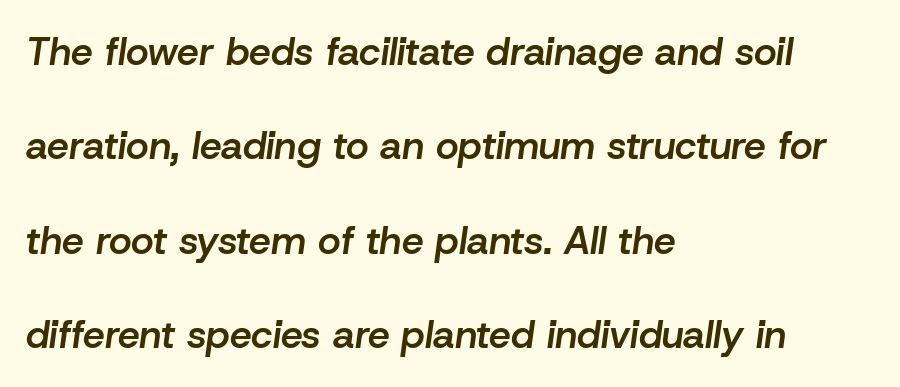
The image shows 39 px semibold type, italic (leaning right); set left-aligned, loose line spacing (2.42x), normal letter spacing, not underlined; low stroke contrast and a medium x-height.
